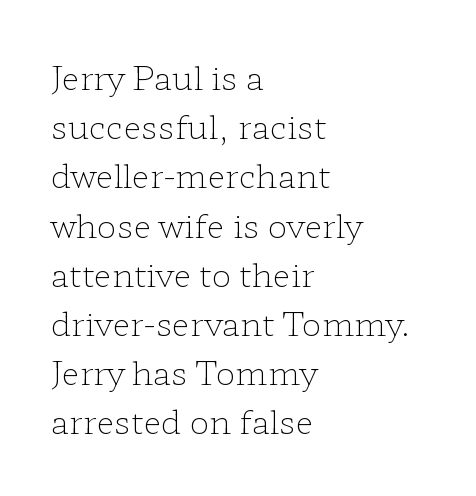
Q: Is the text bold? A: No.
Q: Is the text italic (slanted)? A: No, it is upright.
Q: Is the typeface a serif or a sans-serif typeface? A: Serif.
Q: Is the text underlined? A: No.
Q: How is the paragraph aligned? A: Left-aligned.
Q: Is the spacing between letters normal or unusually wide? A: Normal.
Q: Is the spacing between lines tight, normal or loose? A: Normal.
Q: Width (condensed, normal, or wide)? A: Wide.
Q: Stroke contrast? A: Low.
Q: x-height? A: Medium.
Q: Monospaced? A: No.
